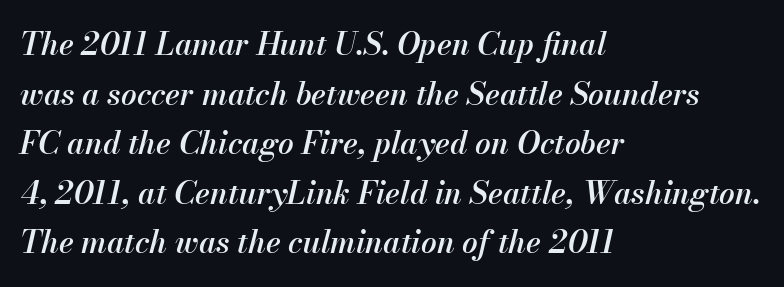
The specimen reads as italic at a glance. The passage shown is not underscored anywhere. Evenly set lines give the paragraph a standard silhouette. A semibold gives these letters moderate extra thickness, short of bold. The tracking reads as untouched default to a designer's eye. These lines are rendered in a variable-pitch font.
